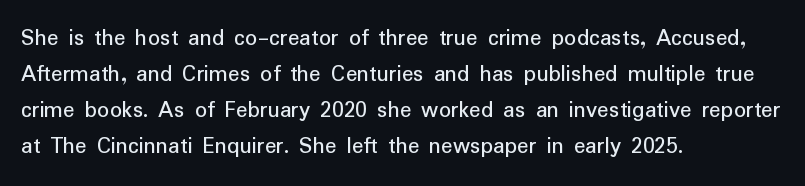
Q: Is the text italic (slanted)? A: No, it is upright.
Q: Is the text underlined? A: No.
Q: How is the paragraph aligned? A: Left-aligned.
Q: Is the spacing between letters normal or unusually wide? A: Normal.
Q: Is the spacing between lines tight, normal or loose? A: Normal.
